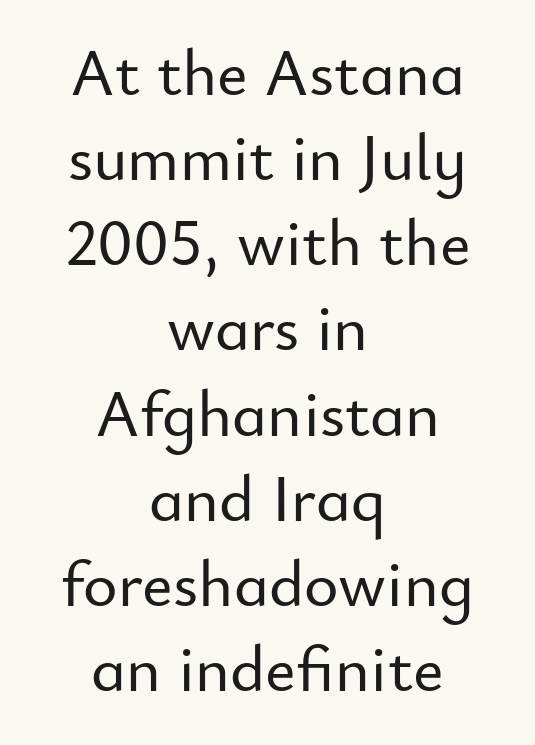
The image shows 66 px sans-serif type, upright; set centered, normal line spacing (1.29x), normal letter spacing, not underlined; low stroke contrast and a small x-height.
